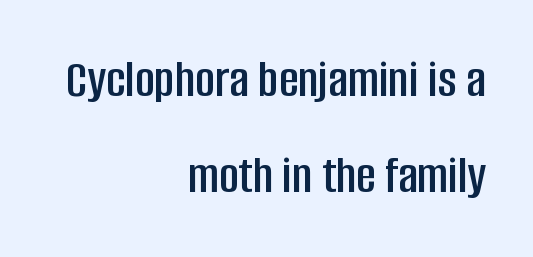
Q: Is the text italic (slanted)? A: No, it is upright.
Q: Is the typeface a serif or a sans-serif typeface? A: Sans-serif.
Q: Is the text underlined? A: No.
Q: How is the paragraph aligned? A: Right-aligned.
Q: Is the spacing between letters normal or unusually wide? A: Normal.
Q: Width (condensed, normal, or wide)? A: Condensed.
Q: Stroke contrast? A: Low.
Q: x-height? A: Large.
Q: Monospaced? A: No.
